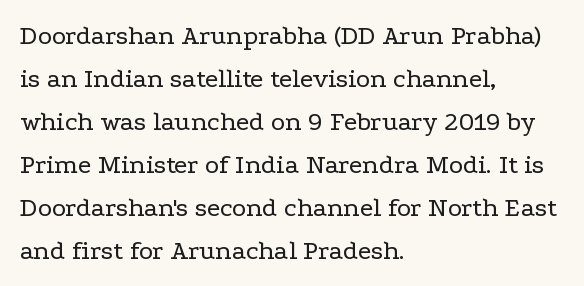
Line beginnings align vertically; line endings do not. Quick note: not italic, upright. No chunkiness to these letters — they're not bold. Default kerning and tracking; the words read as compact shapes.
